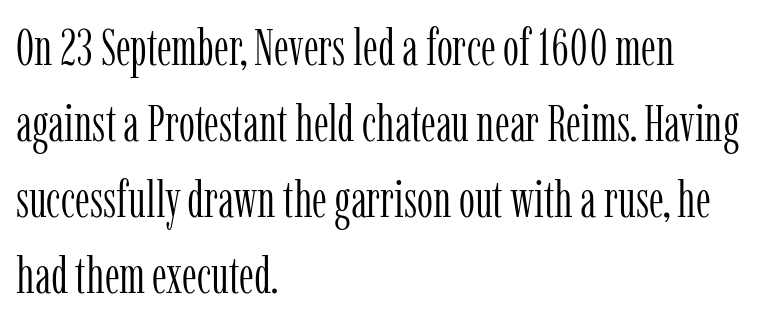
The image shows 51 px light, condensed serif type, upright; set left-aligned, normal line spacing (1.49x), normal letter spacing, not underlined; low stroke contrast and a medium x-height.
